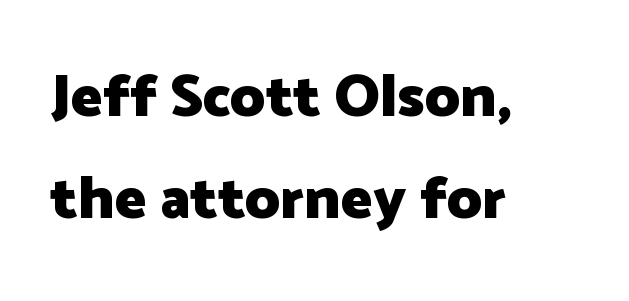
The image shows 60 px heavy sans-serif type, upright; set left-aligned, normal line spacing (1.7x), normal letter spacing, not underlined; low stroke contrast and a medium x-height.
